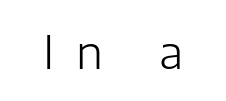
The image shows 45 px light sans-serif type, upright; set unusually wide letter spacing (+0.49 em), not underlined; low stroke contrast and a medium x-height.
